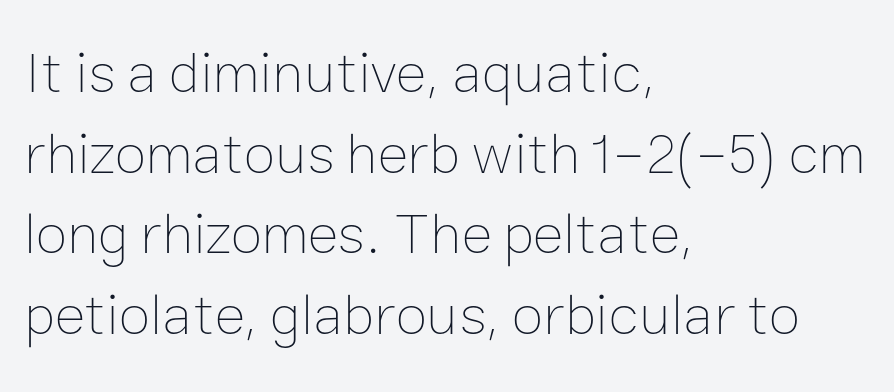
The image shows 58 px thin type, upright; set left-aligned, normal line spacing (1.39x), normal letter spacing, not underlined; low stroke contrast and a medium x-height.
